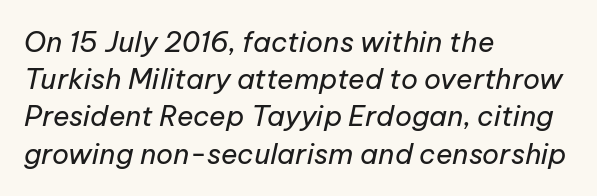
Q: Is the text bold? A: No.
Q: Is the text italic (slanted)? A: Yes, it leans right by about 12 degrees.
Q: Is the text underlined? A: No.
Q: How is the paragraph aligned? A: Left-aligned.
Q: Is the spacing between letters normal or unusually wide? A: Normal.
Q: Is the spacing between lines tight, normal or loose? A: Normal.
Q: Width (condensed, normal, or wide)? A: Normal.
Q: Stroke contrast? A: Low.
Q: x-height? A: Medium.
Q: Monospaced? A: No.
